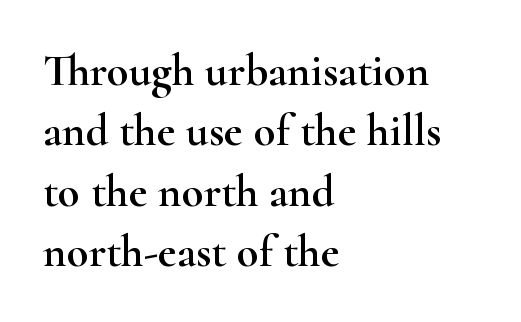
The image shows 45 px wide serif type, upright; set left-aligned, normal line spacing (1.34x), normal letter spacing, not underlined; high stroke contrast and a small x-height.
